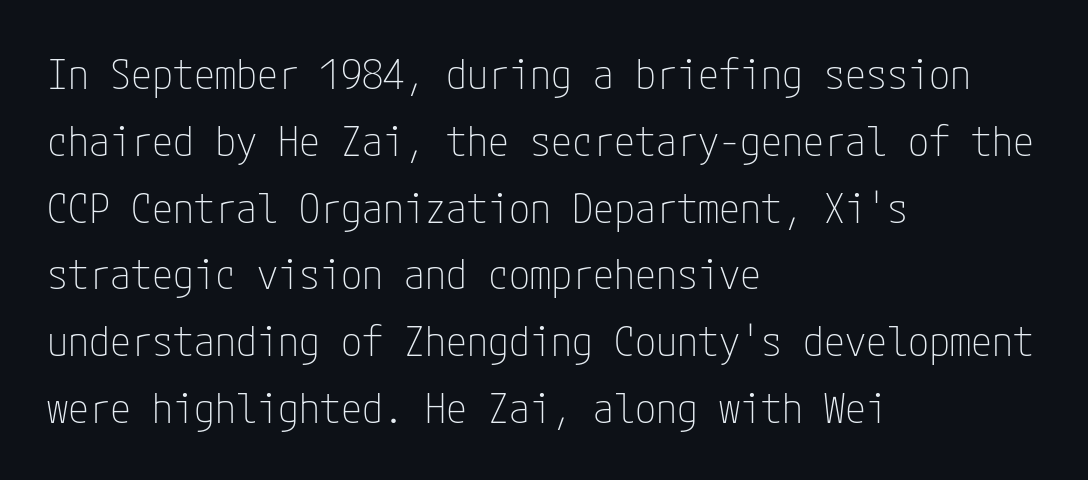
Q: Is the text bold? A: No.
Q: Is the text italic (slanted)? A: No, it is upright.
Q: Is the typeface a serif or a sans-serif typeface? A: Sans-serif.
Q: Is the text underlined? A: No.
Q: How is the paragraph aligned? A: Left-aligned.
Q: Is the spacing between letters normal or unusually wide? A: Normal.
Q: Is the spacing between lines tight, normal or loose? A: Normal.
Q: Width (condensed, normal, or wide)? A: Condensed.
Q: Stroke contrast? A: Low.
Q: x-height? A: Medium.
